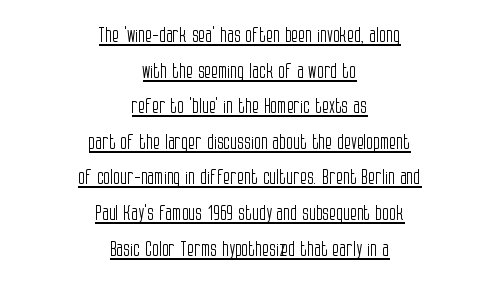
{"italic": "no", "bold": "no", "underline": "yes", "align": "center", "line_spacing_ratio": 1.78, "letter_spacing": "normal", "letter_spacing_em": 0.0, "glyph_px": 20}
